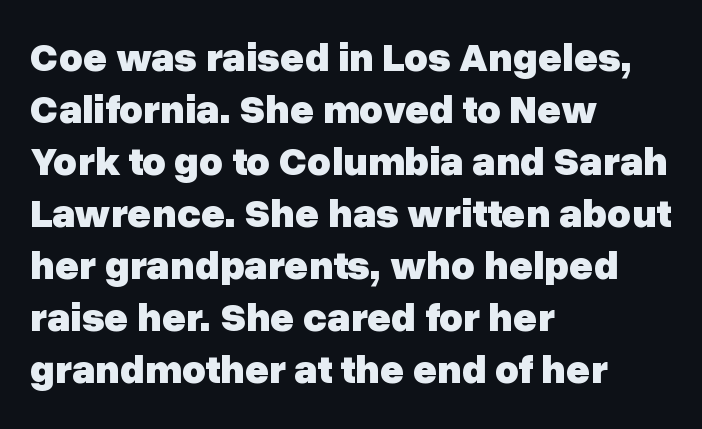
The image shows 41 px heavy sans-serif type, upright; set left-aligned, normal line spacing (1.27x), normal letter spacing, not underlined; low stroke contrast and a medium x-height.
